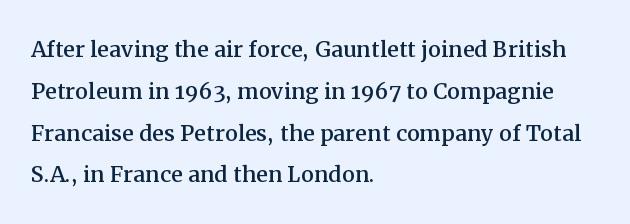
Leading: standard. The strip under each line holds only bare page. The type family on display is of the serif kind. Each line starts at the same left margin while the right side varies.
